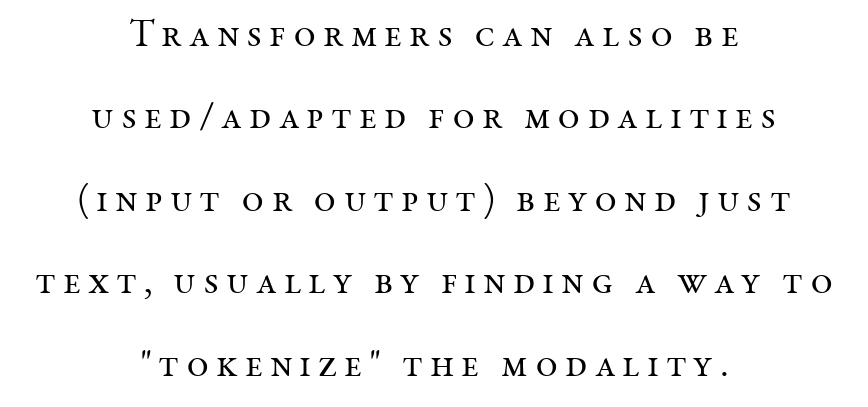
Posture: straight, roman, zero tilt. The face used here is seriffed, in the tradition of book romans. The rendering positions every line midway between the sides. The area under the type is left untouched.
